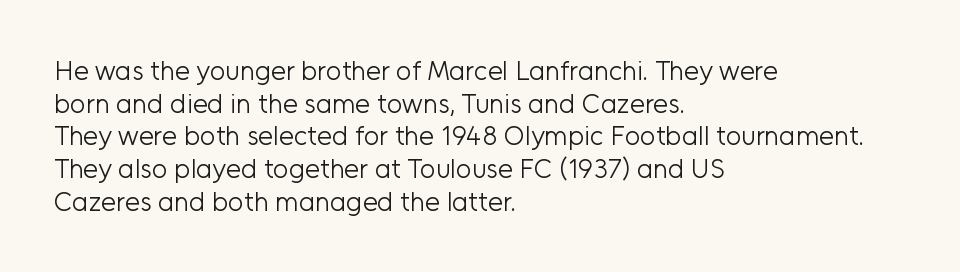
{"italic": "no", "bold": "no", "underline": "no", "align": "left", "line_spacing_ratio": 1.21, "letter_spacing": "normal", "letter_spacing_em": 0.0, "glyph_px": 27}
